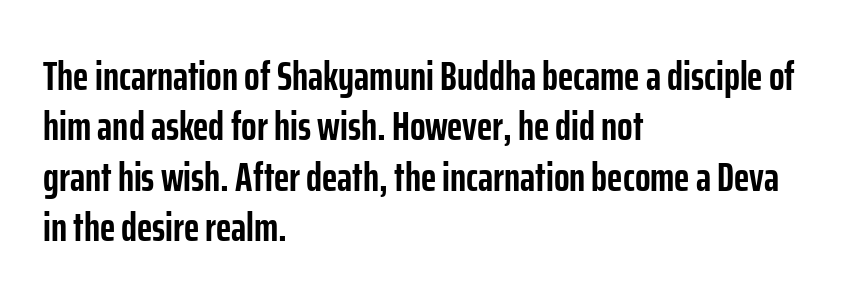
Q: Is the text bold? A: Yes.
Q: Is the text italic (slanted)? A: No, it is upright.
Q: Is the typeface a serif or a sans-serif typeface? A: Sans-serif.
Q: Is the text underlined? A: No.
Q: How is the paragraph aligned? A: Left-aligned.
Q: Is the spacing between letters normal or unusually wide? A: Normal.
Q: Width (condensed, normal, or wide)? A: Condensed.
Q: Stroke contrast? A: Low.
Q: x-height? A: Medium.
Q: Monospaced? A: No.
